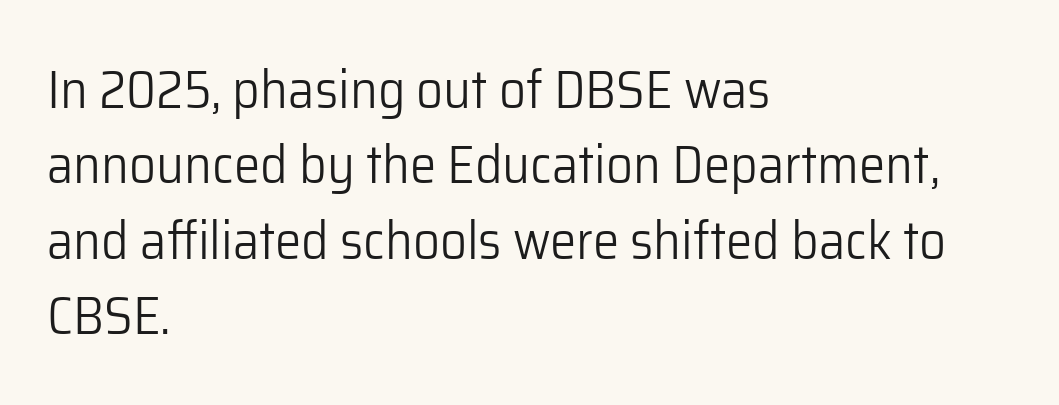
The image shows 53 px light sans-serif type, upright; set left-aligned, normal line spacing (1.42x), normal letter spacing, not underlined; low stroke contrast and a medium x-height.
